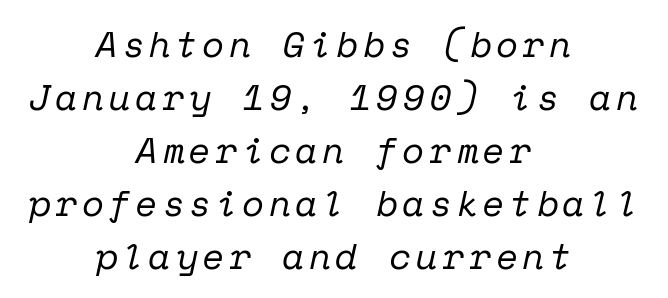
{"serif": "yes", "italic": "yes", "lean": "right", "slant_degrees": 12, "bold": "no", "weight": "regular", "width": "normal", "stroke_contrast": "low", "x_height": "medium", "monospaced": "yes", "underline": "no", "align": "center", "line_spacing": "normal", "line_spacing_ratio": 1.47, "glyph_px": 36}
